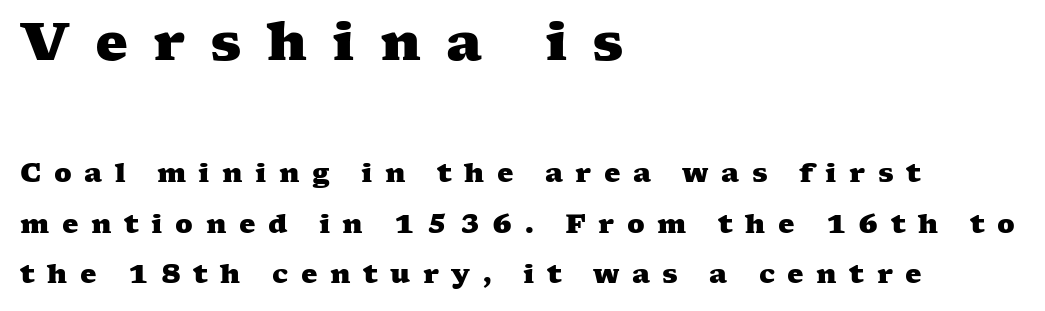
{"serif": "yes", "bold": "yes", "weight": "heavy", "width": "wide", "stroke_contrast": "medium", "x_height": "medium", "monospaced": "no", "underline": "no", "align": "left", "line_spacing": "loose", "line_spacing_ratio": 1.94, "letter_spacing": "wide", "letter_spacing_em": 0.48, "larger_block": "first", "size_ratio": 2.0, "glyph_px": 52}
